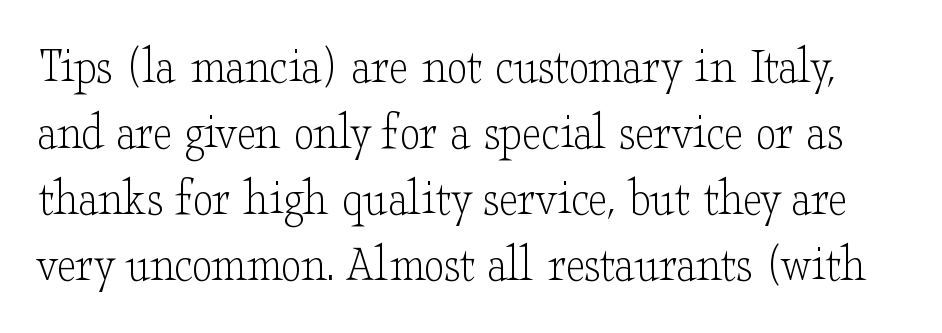
{"serif": "yes", "italic": "no", "bold": "no", "weight": "light", "width": "wide", "stroke_contrast": "low", "x_height": "small", "monospaced": "no", "underline": "no", "line_spacing": "normal", "line_spacing_ratio": 1.27, "letter_spacing": "normal", "letter_spacing_em": 0.0, "glyph_px": 52}
